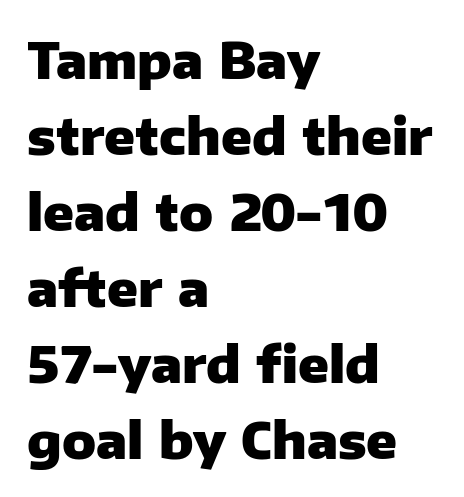
{"serif": "no", "italic": "no", "bold": "yes", "weight": "heavy", "width": "normal", "stroke_contrast": "low", "x_height": "medium", "monospaced": "no", "underline": "no", "align": "left", "line_spacing": "normal", "line_spacing_ratio": 1.52, "letter_spacing": "normal", "letter_spacing_em": 0.0, "glyph_px": 50}
